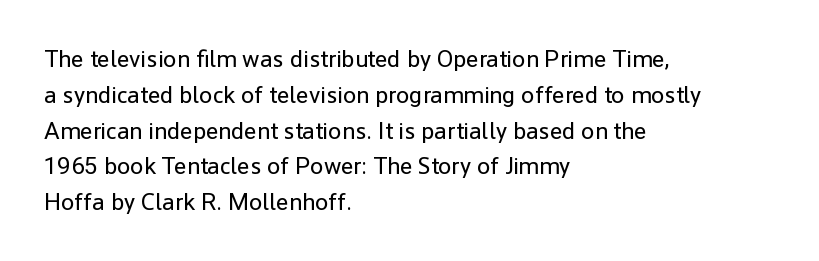
The image shows 24 px text type, upright; set left-aligned, normal line spacing (1.49x), normal letter spacing, not underlined.
